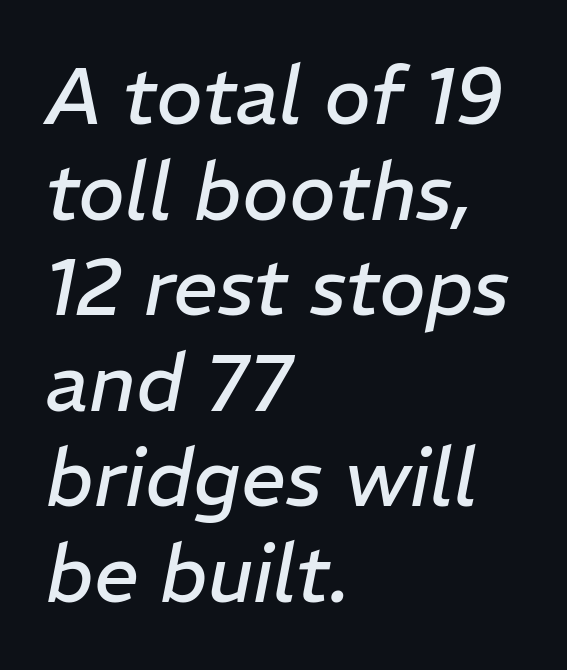
Is this a fixed-width face? No — the glyphs have proportional, varying widths. Nothing unusual about the tracking: characters are spaced as the font intends. In terms of posture, this sample is oblique. Words float on clear page, feet unadorned. Left-aligned paragraph, ragged on the right.
